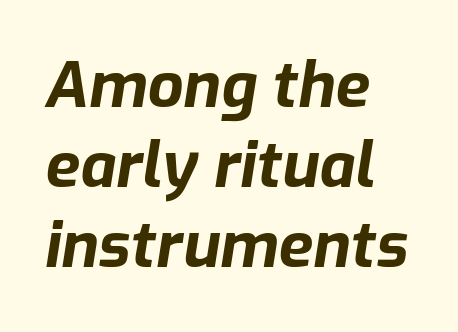
The passage is arranged the way most books set body copy — flush left. The passage shown stacks its lines at a standard gap. Tracking value appears to be zero — textbook default spacing. Bold? Absolutely — the strokes are thick and heavy. Any mark beneath the type? The region is blank.
